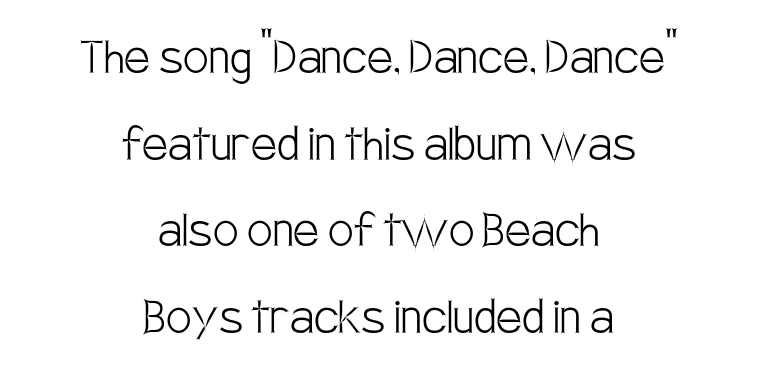
{"serif": "no", "italic": "no", "bold": "no", "weight": "light", "width": "condensed", "stroke_contrast": "low", "x_height": "large", "monospaced": "no", "underline": "no", "align": "center", "line_spacing": "normal", "line_spacing_ratio": 1.52, "letter_spacing": "normal", "letter_spacing_em": 0.0, "glyph_px": 57}
